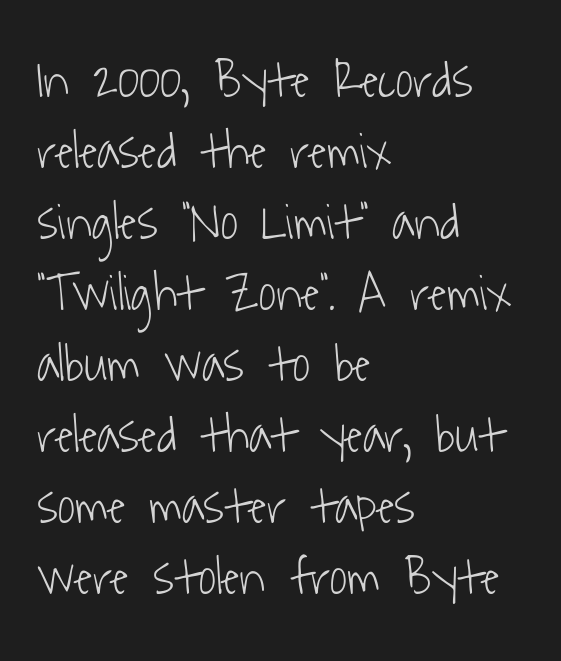
The image shows 53 px light, condensed sans-serif type; set left-aligned, normal line spacing (1.34x), normal letter spacing, not underlined; low stroke contrast and a medium x-height.
